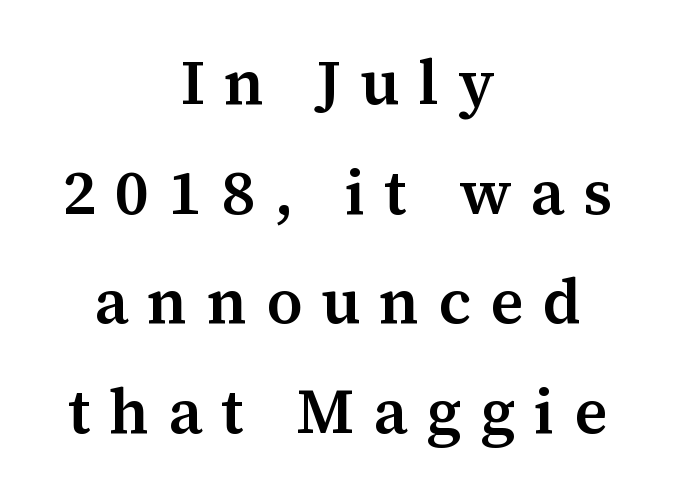
{"serif": "yes", "italic": "no", "bold": "semi", "weight": "semibold", "width": "normal", "stroke_contrast": "medium", "x_height": "medium", "monospaced": "no", "underline": "no", "align": "center", "line_spacing_ratio": 1.74, "letter_spacing": "wide", "letter_spacing_em": 0.3, "glyph_px": 63}
